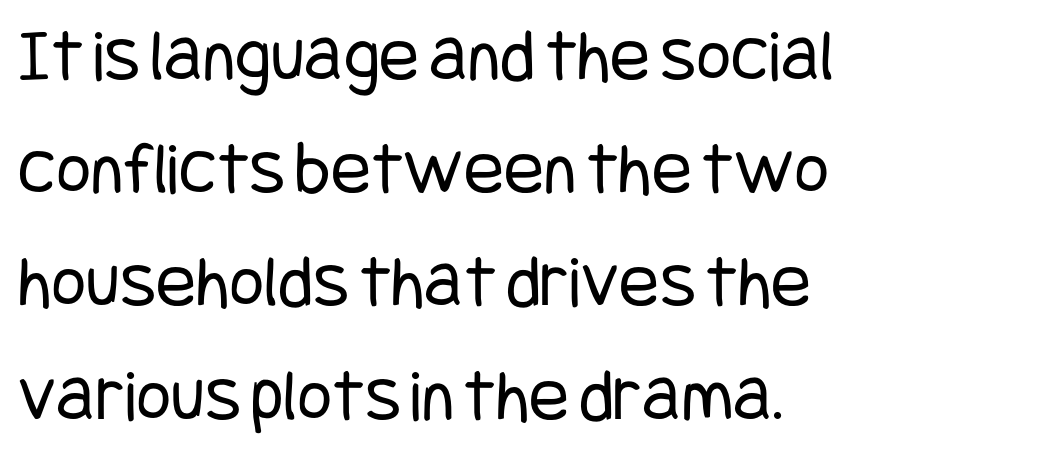
The typeface chosen for these lines omits serifs. The strip under each line holds only bare page. Glyph-to-glyph distance matches everyday printed text. Line beginnings align vertically; line endings do not. Summary of weight: not heavy and not bold. Does the leading feel generous? No, just average.
